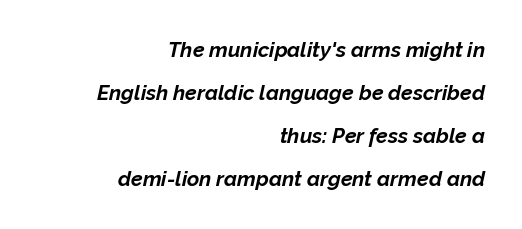
Horizontal alignment here is rightward, an uncommon choice for prose. Quick note: italic. Standard letterfit; no display-style spreading of the glyphs. Students, observe: this is what heavily led, spacious text looks like. Weight check: bold — yes, fully. Letters rest on an invisible, unmarked baseline.
